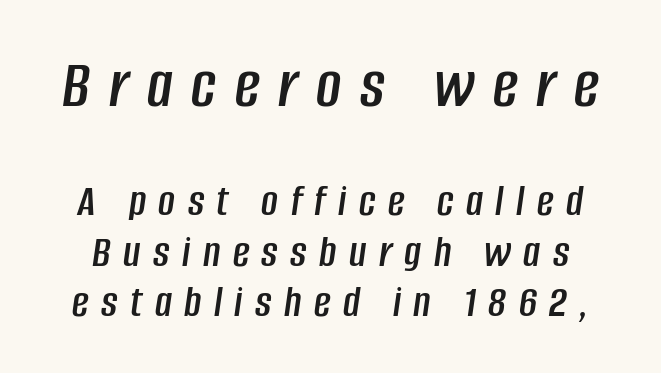
{"italic": "yes", "lean": "right", "slant_degrees": 8, "width": "condensed", "stroke_contrast": "low", "x_height": "large", "monospaced": "no", "underline": "no", "line_spacing": "tight", "line_spacing_ratio": 1.09, "letter_spacing": "wide", "letter_spacing_em": 0.27, "larger_block": "first", "size_ratio": 1.5, "glyph_px": 69}
